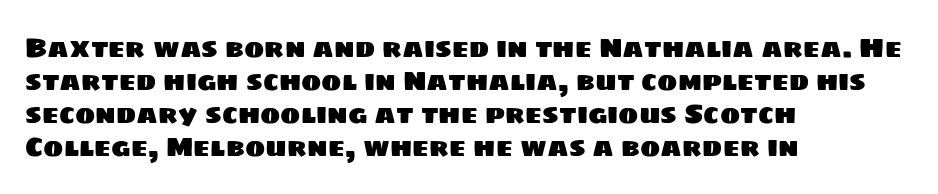
Q: Is the text underlined? A: No.
Q: How is the paragraph aligned? A: Left-aligned.
Q: Is the spacing between letters normal or unusually wide? A: Normal.
